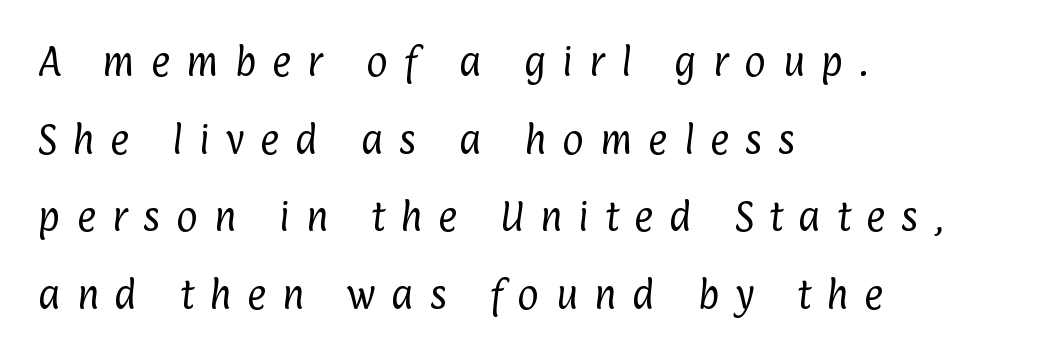
The image shows 33 px regular-weight, condensed sans-serif type; set left-aligned, loose line spacing (2.35x), unusually wide letter spacing (+0.48 em), not underlined; low stroke contrast and a medium x-height.
